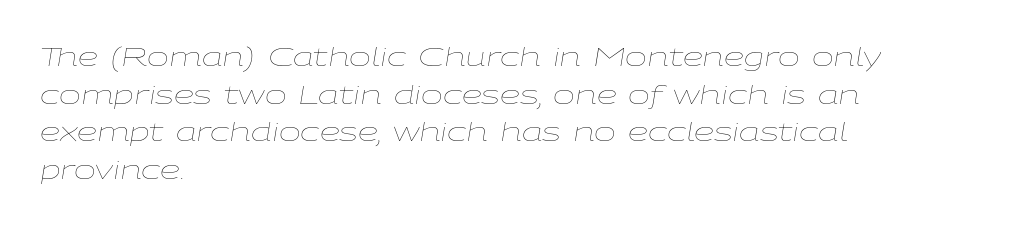
The image shows 26 px text type, italic (leaning right); set left-aligned, normal line spacing (1.45x), normal letter spacing, not underlined.
